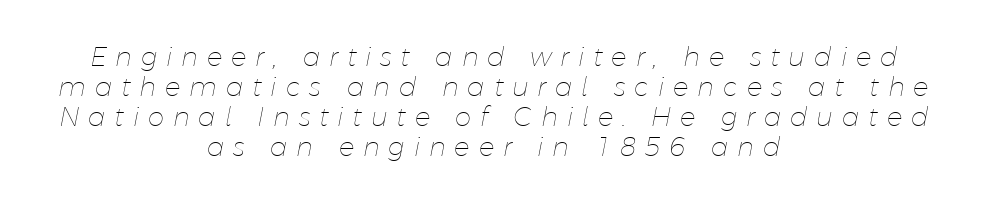
{"italic": "yes", "lean": "right", "slant_degrees": 11, "bold": "no", "underline": "no", "align": "center", "line_spacing": "tight", "line_spacing_ratio": 1.15, "letter_spacing": "wide", "letter_spacing_em": 0.34, "glyph_px": 26}
